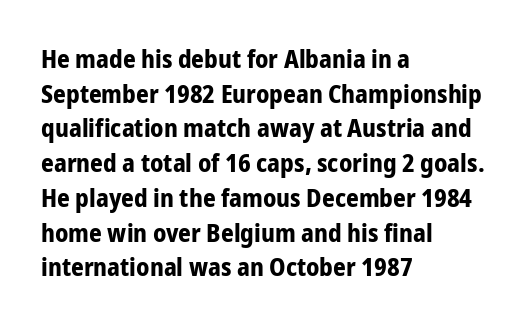
The image shows 25 px bold type, upright; set left-aligned, normal line spacing (1.39x), normal letter spacing, not underlined.
